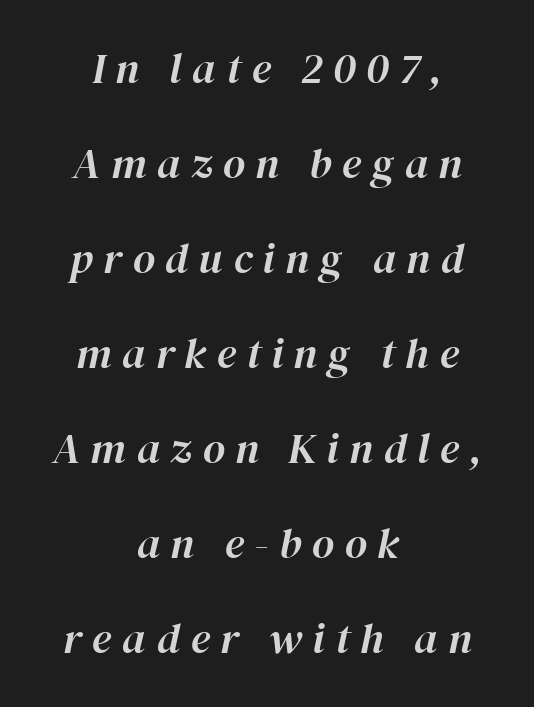
Each word looks stretched out because of the extra space between its letters. Emphasis-style slanted type is in use. A typesetter would call this proportional, since set widths differ per character. The leading is generous, giving the passage an open texture.
